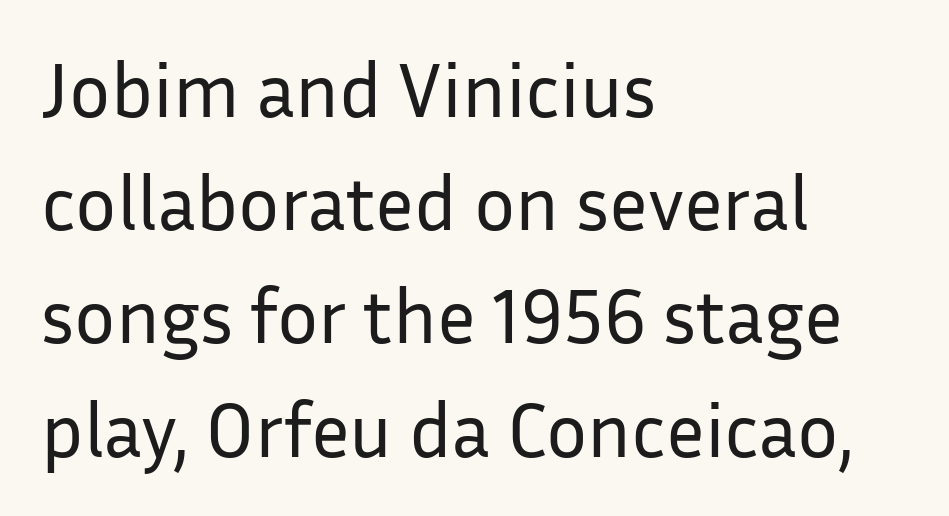
Q: Is the text bold? A: No.
Q: Is the text italic (slanted)? A: No, it is upright.
Q: Is the typeface a serif or a sans-serif typeface? A: Sans-serif.
Q: Is the text underlined? A: No.
Q: How is the paragraph aligned? A: Left-aligned.
Q: Is the spacing between letters normal or unusually wide? A: Normal.
Q: Is the spacing between lines tight, normal or loose? A: Normal.
Q: Width (condensed, normal, or wide)? A: Normal.
Q: Stroke contrast? A: Low.
Q: x-height? A: Medium.
Q: Monospaced? A: No.
